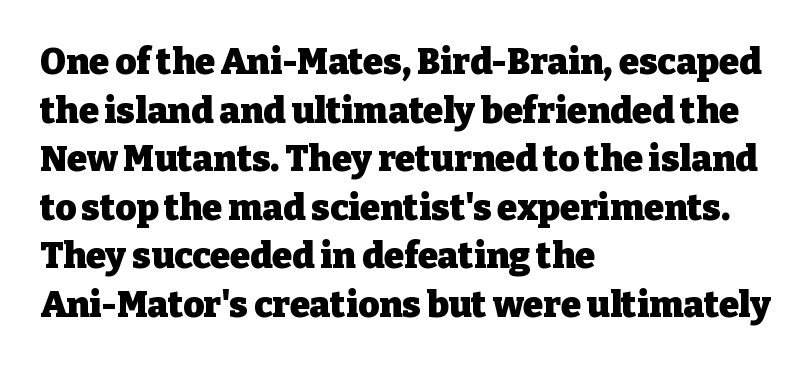
{"serif": "yes", "italic": "no", "bold": "yes", "weight": "heavy", "width": "normal", "stroke_contrast": "low", "x_height": "medium", "monospaced": "no", "underline": "no", "align": "left", "line_spacing": "normal", "line_spacing_ratio": 1.35, "letter_spacing": "normal", "letter_spacing_em": 0.0, "glyph_px": 36}
